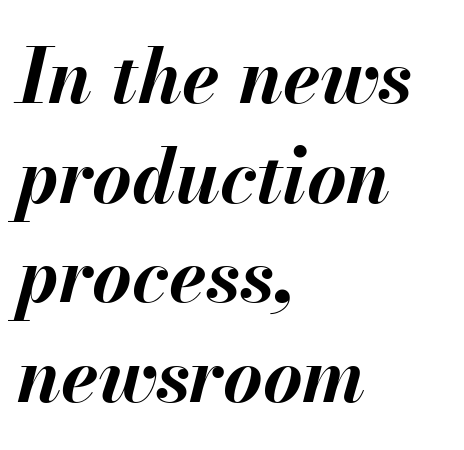
{"italic": "yes", "lean": "right", "slant_degrees": 13, "bold": "yes", "weight": "bold", "width": "normal", "stroke_contrast": "medium", "x_height": "small", "monospaced": "no", "underline": "no", "align": "left", "line_spacing": "normal", "line_spacing_ratio": 1.31, "letter_spacing": "normal", "letter_spacing_em": 0.0, "glyph_px": 76}
